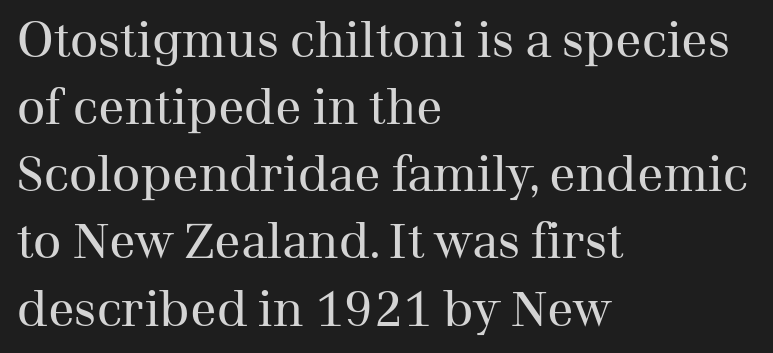
Nope, not italic — everything's standing straight. Quick note: underline off. Regarding leading, the lines here are spaced in the standard way. Summary of weight: not heavy and not bold.
